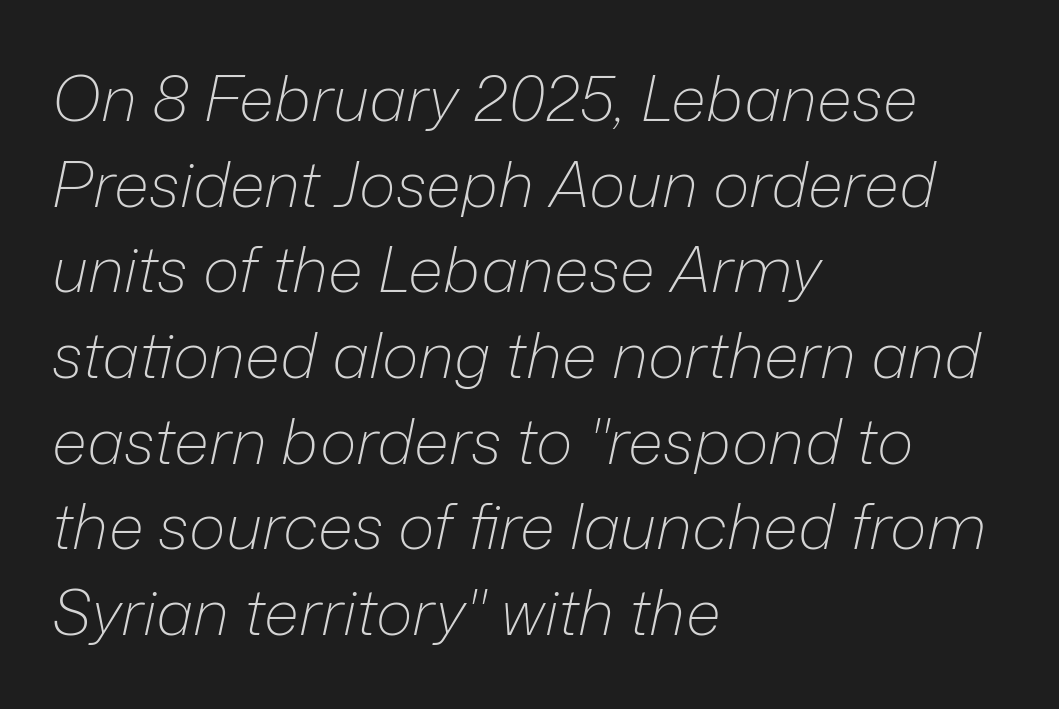
The image shows 63 px light type, italic (leaning right); set left-aligned, normal line spacing (1.36x), normal letter spacing, not underlined; low stroke contrast and a medium x-height.
